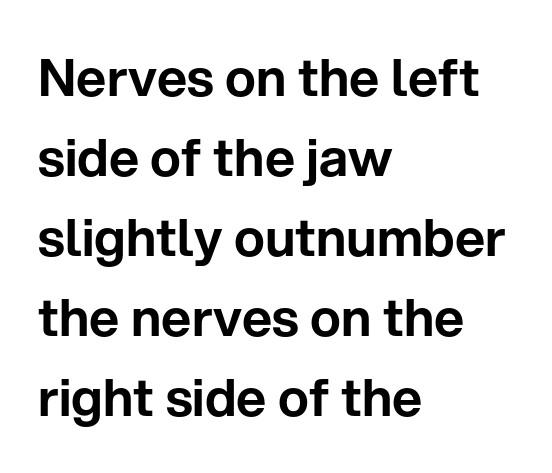
Q: Is the text italic (slanted)? A: No, it is upright.
Q: Is the typeface a serif or a sans-serif typeface? A: Sans-serif.
Q: Is the text underlined? A: No.
Q: How is the paragraph aligned? A: Left-aligned.
Q: Is the spacing between letters normal or unusually wide? A: Normal.
Q: Is the spacing between lines tight, normal or loose? A: Normal.
Q: Width (condensed, normal, or wide)? A: Normal.
Q: Stroke contrast? A: Low.
Q: x-height? A: Medium.
Q: Monospaced? A: No.
